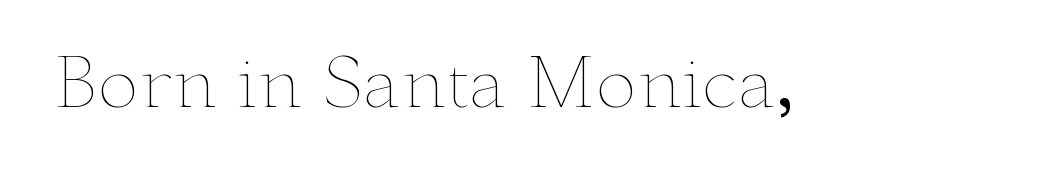
The words here are not underlined. Designer's note — italics off, roman on. The face used here is proportionally spaced, like ordinary book or web type. Counters stay open thanks to moderate or lighter strokes. Observe the ordinary spacing: letters are neighbours, not strangers.
